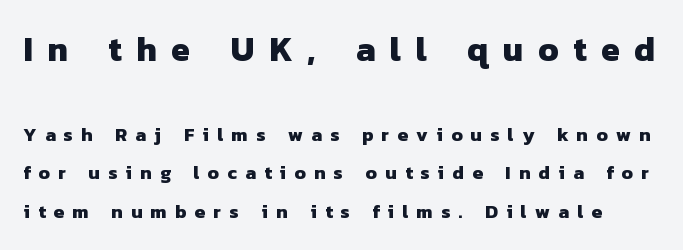
{"serif": "no", "bold": "yes", "weight": "heavy", "width": "normal", "stroke_contrast": "low", "x_height": "medium", "monospaced": "no", "underline": "no", "line_spacing": "loose", "line_spacing_ratio": 2.04, "letter_spacing": "wide", "letter_spacing_em": 0.43, "larger_block": "first", "size_ratio": 1.79, "glyph_px": 34}
